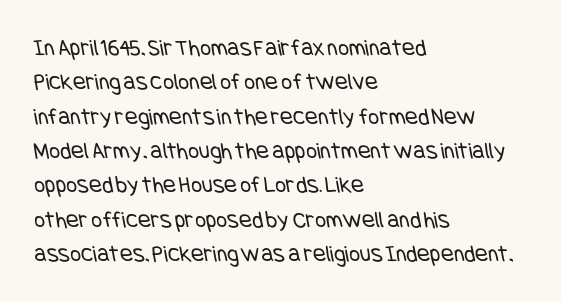
Q: Is the text bold? A: No.
Q: Is the text underlined? A: No.
Q: How is the paragraph aligned? A: Left-aligned.
Q: Is the spacing between letters normal or unusually wide? A: Normal.
Q: Is the spacing between lines tight, normal or loose? A: Normal.
